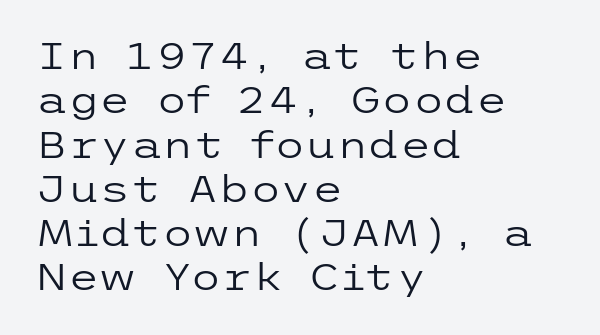
The image shows 36 px regular-weight, wide sans-serif type, upright; set left-aligned, line spacing 1.23x, normal letter spacing, not underlined; low stroke contrast and a medium x-height.
